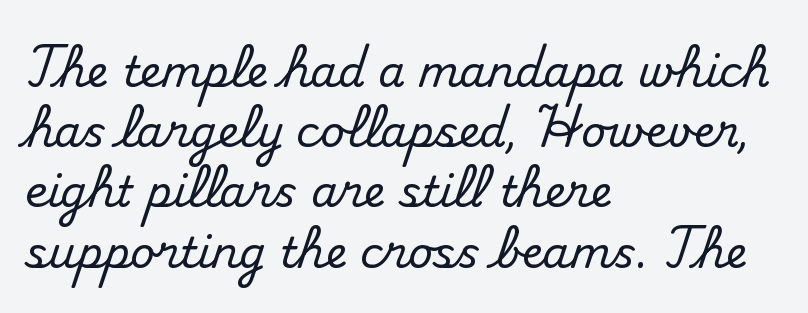
Q: Is the text italic (slanted)? A: Yes.
Q: Is the typeface a serif or a sans-serif typeface? A: Serif.
Q: Is the text underlined? A: No.
Q: How is the paragraph aligned? A: Left-aligned.
Q: Is the spacing between letters normal or unusually wide? A: Normal.
Q: Is the spacing between lines tight, normal or loose? A: Normal.
Q: Width (condensed, normal, or wide)? A: Normal.
Q: Stroke contrast? A: Medium.
Q: x-height? A: Small.
Q: Monospaced? A: No.
